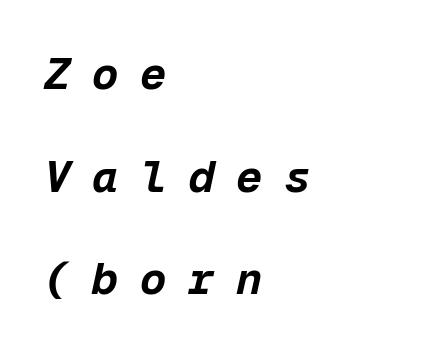
The image shows 44 px bold type, italic (leaning right), monospaced; set left-aligned, loose line spacing (2.33x), unusually wide letter spacing (+0.49 em), not underlined; low stroke contrast and a medium x-height.
